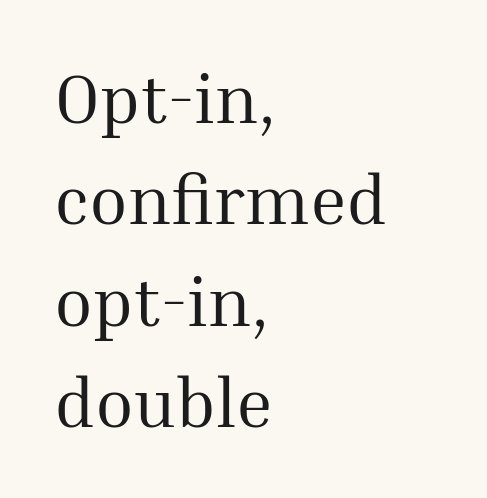
The image shows 70 px regular-weight serif type, upright; set left-aligned, normal line spacing (1.45x), normal letter spacing, not underlined; medium stroke contrast and a medium x-height.
